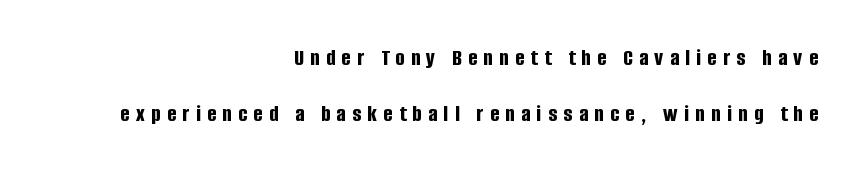
{"italic": "no", "bold": "yes", "underline": "no", "align": "right", "line_spacing": "loose", "line_spacing_ratio": 2.35, "letter_spacing": "wide", "letter_spacing_em": 0.27, "glyph_px": 24}
